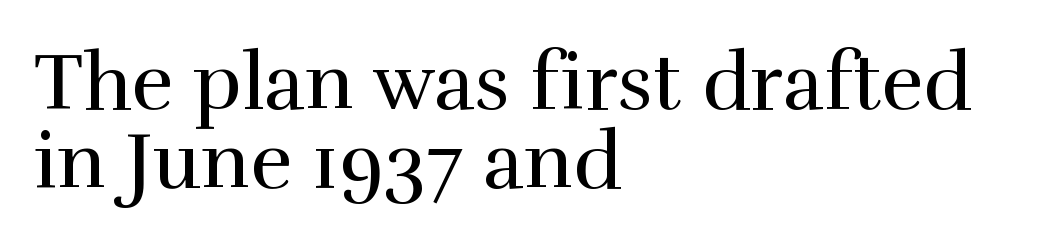
The image shows 79 px regular-weight serif type, upright; set left-aligned, tight line spacing (1.0x), normal letter spacing, not underlined; high stroke contrast and a medium x-height.
